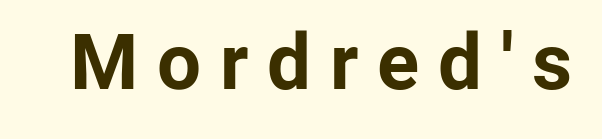
Check where the strokes stop: nothing finishes them off — pure sans. Characters follow at a spacing far wider than the type designer built in. The passage shown is not underscored anywhere. Plenty of ink on the page — the face is bold.
